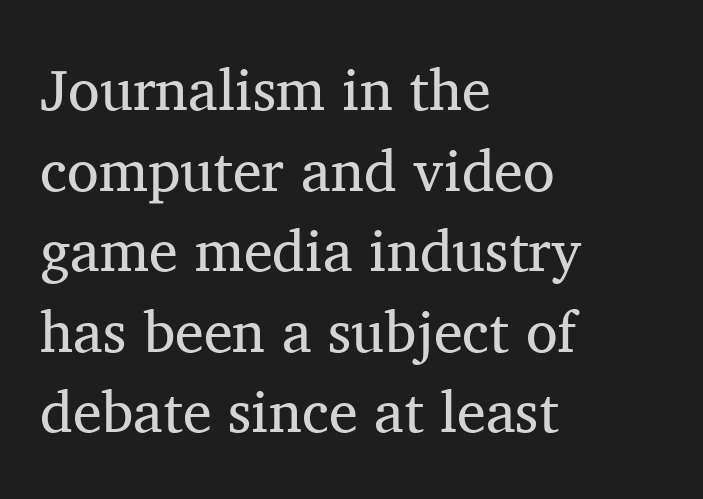
The image shows 58 px regular-weight serif type, upright; set left-aligned, normal line spacing (1.39x), normal letter spacing, not underlined; medium stroke contrast and a medium x-height.
